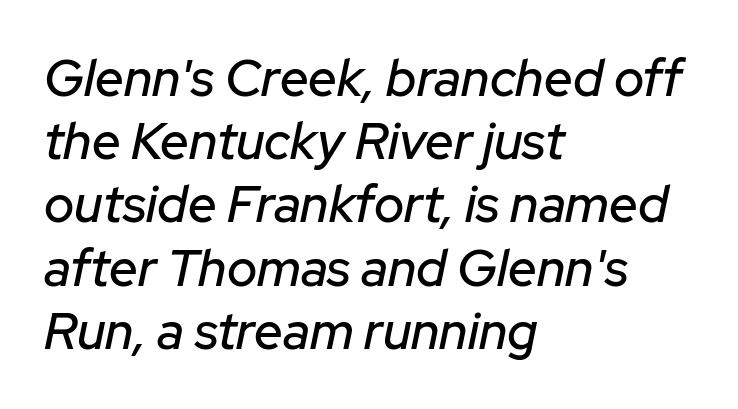
The typesetter chose a ragged-right arrangement here. Honestly, there is no underline to notice here at all. The letters advance in unequal steps, a hallmark of proportional type. Between one letter and the next there's only the usual sliver of space. Looking at the ascenders, they clearly lean.
